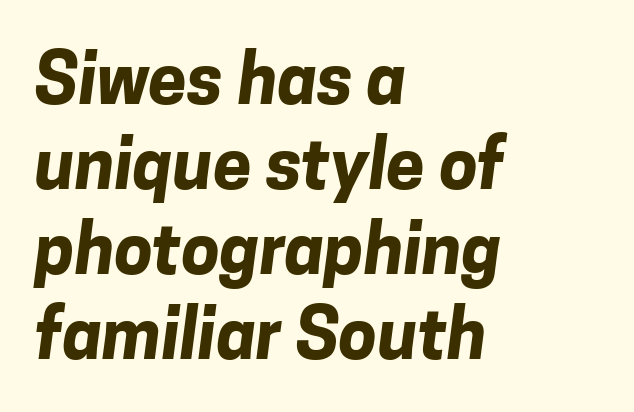
The passage shown has conventional tracking throughout. Its strokes are broad and dark, the hallmark of bold type. Lines of text with bare space underneath. The paragraph shown leans on its left margin. Varying glyph widths throughout — classic text-font behaviour. This sample uses a sans-serif face.
